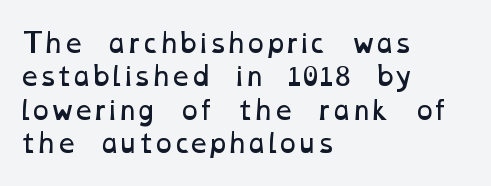
The image shows 26 px text type; set left-aligned, normal line spacing (1.28x), normal letter spacing, not underlined.
